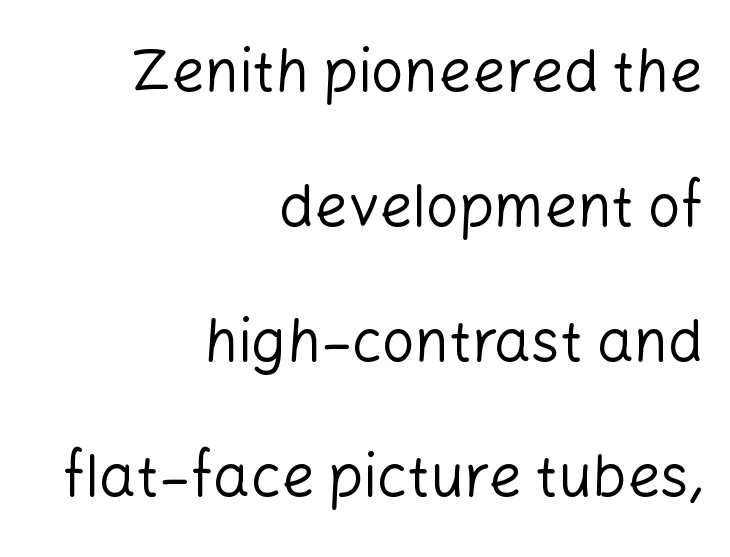
{"serif": "no", "italic": "no", "bold": "no", "weight": "regular", "width": "normal", "stroke_contrast": "low", "x_height": "medium", "monospaced": "no", "underline": "no", "align": "right", "line_spacing": "loose", "line_spacing_ratio": 2.33, "letter_spacing": "normal", "letter_spacing_em": 0.0, "glyph_px": 58}
